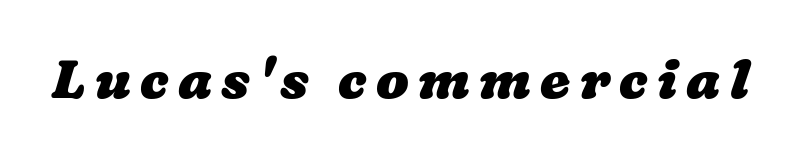
The image shows 54 px heavy, wide type; set not underlined; low stroke contrast and a medium x-height.
